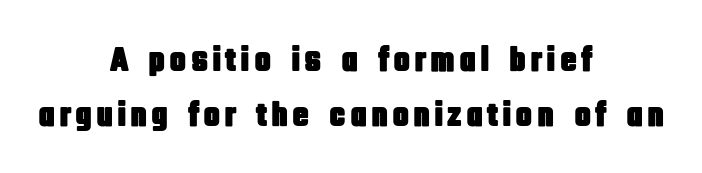
Q: Is the text italic (slanted)? A: No, it is upright.
Q: Is the typeface a serif or a sans-serif typeface? A: Sans-serif.
Q: Is the text underlined? A: No.
Q: How is the paragraph aligned? A: Centered.
Q: Is the spacing between lines tight, normal or loose? A: Normal.
Q: Width (condensed, normal, or wide)? A: Condensed.
Q: Stroke contrast? A: Low.
Q: x-height? A: Large.
Q: Monospaced? A: No.
